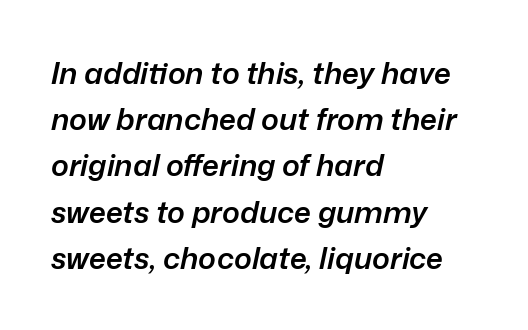
Q: Is the text bold? A: Semi-bold.
Q: Is the text italic (slanted)? A: Yes, it leans right by about 12 degrees.
Q: Is the text underlined? A: No.
Q: How is the paragraph aligned? A: Left-aligned.
Q: Is the spacing between letters normal or unusually wide? A: Normal.
Q: Is the spacing between lines tight, normal or loose? A: Normal.
Q: Width (condensed, normal, or wide)? A: Normal.
Q: Stroke contrast? A: Low.
Q: x-height? A: Medium.
Q: Monospaced? A: No.
